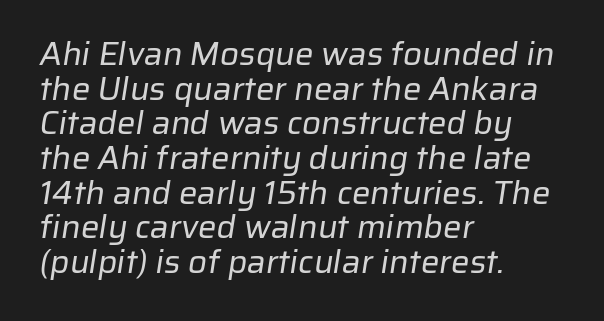
Students, observe: this is what under-led, compact text looks like. This rendering employs a face without finishing strokes, i.e., a sans-serif. Letters have the restrained weight of plain body copy at most. Any mark beneath the type? The region is blank. One-word summary of the alignment: left. Note the varied advance widths — an 'i' is clearly narrower than an 'm'.
